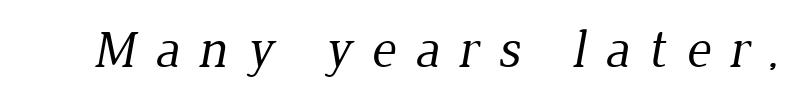
The image shows 53 px regular-weight serif type; set unusually wide letter spacing (+0.36 em), not underlined; low stroke contrast and a medium x-height.
